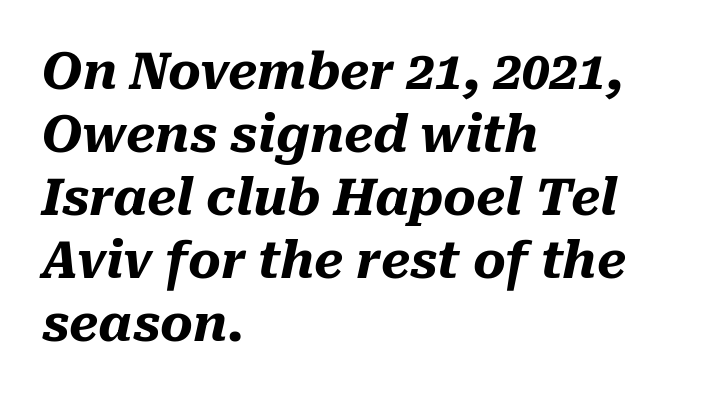
Each letter keeps its own natural width here, so spacing adapts to shape. The lines sit at an ordinary, default distance from one another. Plenty of ink on the page — the face is bold. Check the space under the baseline: it is left empty.
